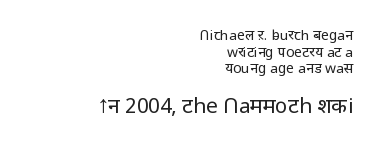
The image shows 21 px text type, upright; set right-aligned, line spacing 1.19x, normal letter spacing, not underlined; the second (bottom) block is 1.5x larger.
